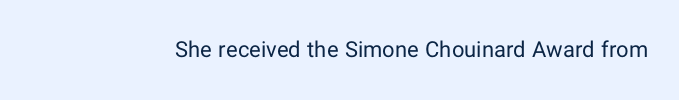
{"italic": "no", "bold": "no", "underline": "no", "letter_spacing": "normal", "letter_spacing_em": 0.0, "glyph_px": 22}
